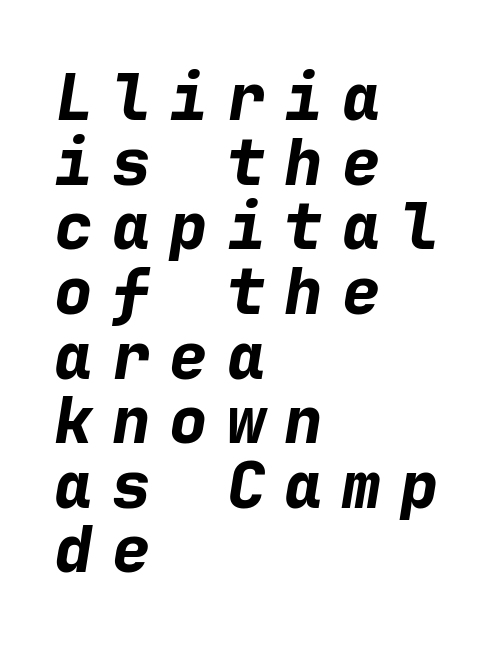
The image shows 64 px bold type, italic (leaning right), monospaced; set left-aligned, tight line spacing (1.01x), unusually wide letter spacing (+0.3 em), not underlined; low stroke contrast and a medium x-height.
